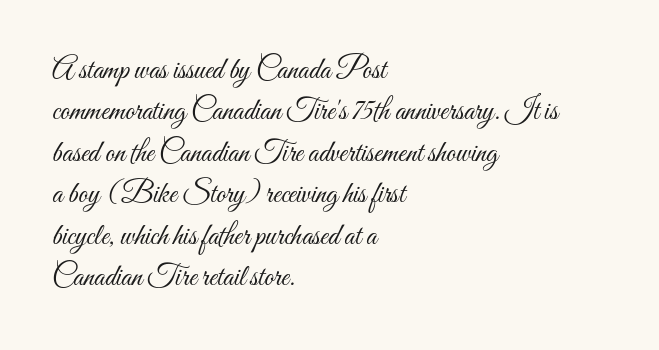
The image shows 30 px light, condensed type; set left-aligned, normal line spacing (1.38x), normal letter spacing, not underlined; medium stroke contrast and a small x-height.
